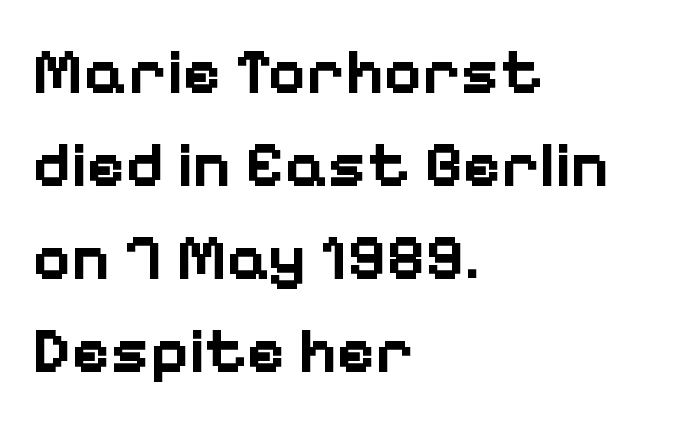
The passage shown is typed in a proportional face where columns would drift. You can tell from the bare stems that sans-serif type was used. As a designer I'd log this as weight 700, bold. Quick note: underline off.
